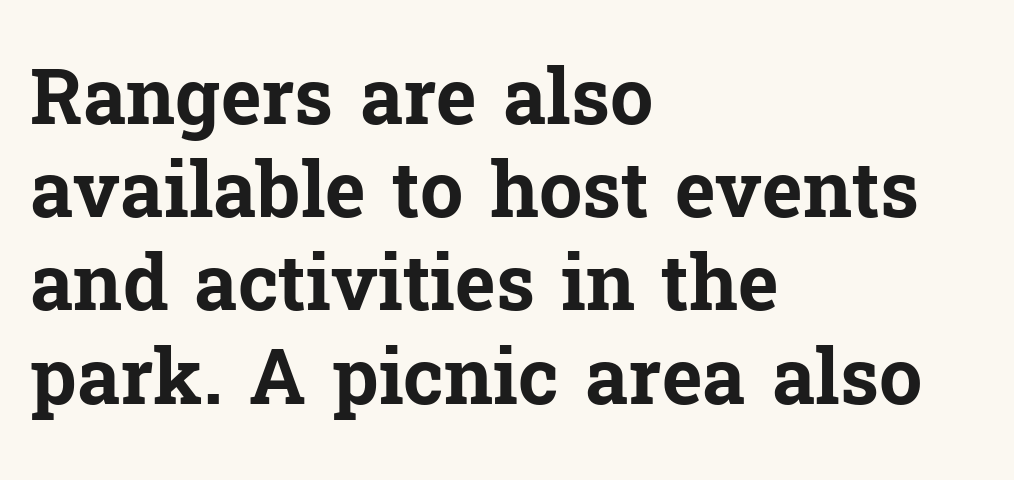
Q: Is the text bold? A: Yes.
Q: Is the text italic (slanted)? A: No, it is upright.
Q: Is the typeface a serif or a sans-serif typeface? A: Serif.
Q: Is the text underlined? A: No.
Q: How is the paragraph aligned? A: Left-aligned.
Q: Is the spacing between letters normal or unusually wide? A: Normal.
Q: Width (condensed, normal, or wide)? A: Normal.
Q: Stroke contrast? A: Low.
Q: x-height? A: Medium.
Q: Monospaced? A: No.
